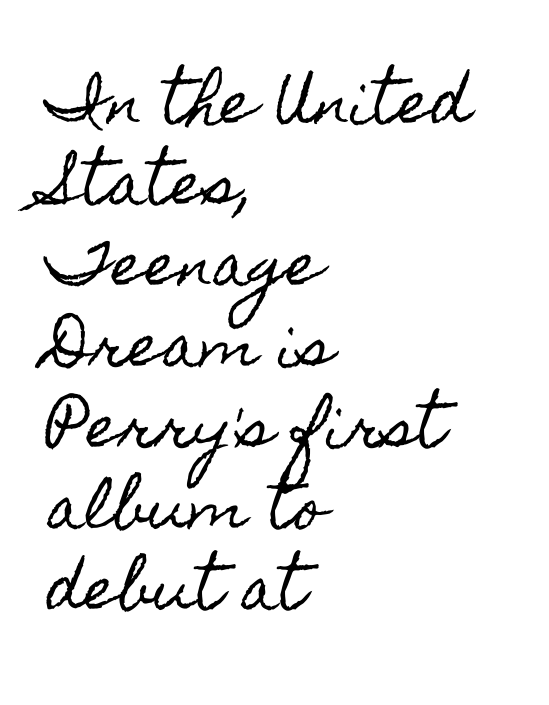
Q: Is the text italic (slanted)? A: Yes.
Q: Is the text underlined? A: No.
Q: How is the paragraph aligned? A: Left-aligned.
Q: Is the spacing between letters normal or unusually wide? A: Normal.
Q: Is the spacing between lines tight, normal or loose? A: Normal.
Q: Width (condensed, normal, or wide)? A: Condensed.
Q: x-height? A: Small.
Q: Monospaced? A: No.
